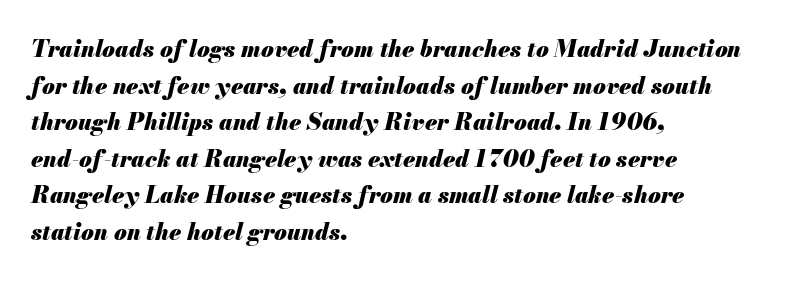
{"italic": "yes", "lean": "right", "slant_degrees": 13, "bold": "yes", "underline": "no", "align": "left", "line_spacing": "normal", "line_spacing_ratio": 1.59, "letter_spacing": "normal", "letter_spacing_em": 0.0, "glyph_px": 23}
